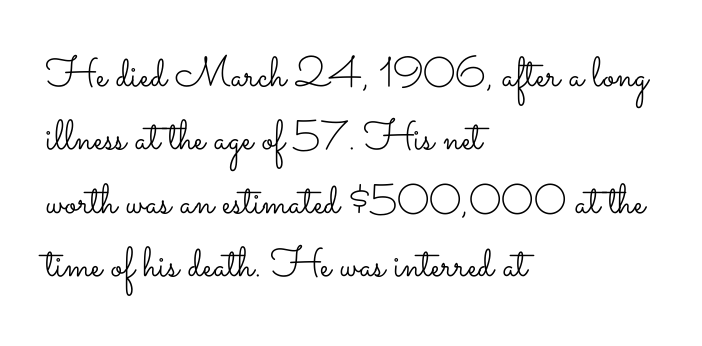
Q: Is the text bold? A: No.
Q: Is the text italic (slanted)? A: Yes.
Q: Is the text underlined? A: No.
Q: How is the paragraph aligned? A: Left-aligned.
Q: Is the spacing between letters normal or unusually wide? A: Normal.
Q: Is the spacing between lines tight, normal or loose? A: Normal.
Q: Width (condensed, normal, or wide)? A: Wide.
Q: Stroke contrast? A: Low.
Q: x-height? A: Small.
Q: Monospaced? A: No.
